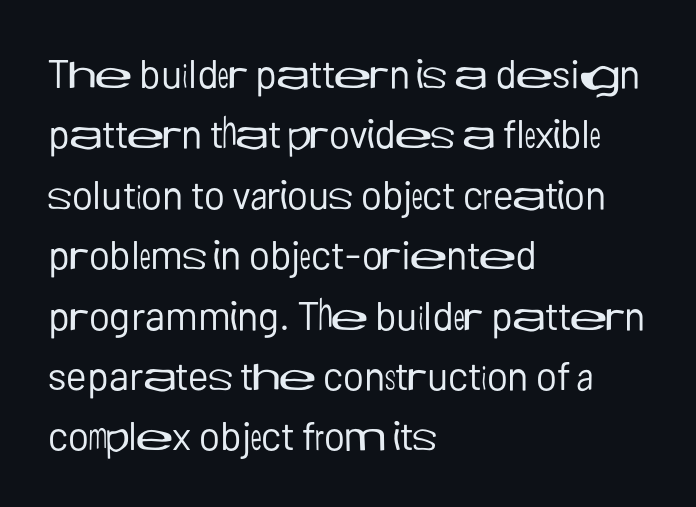
{"serif": "no", "italic": "no", "bold": "no", "weight": "regular", "width": "normal", "stroke_contrast": "low", "x_height": "medium", "monospaced": "no", "underline": "no", "align": "left", "line_spacing": "normal", "line_spacing_ratio": 1.51, "letter_spacing": "normal", "letter_spacing_em": 0.0, "glyph_px": 40}
